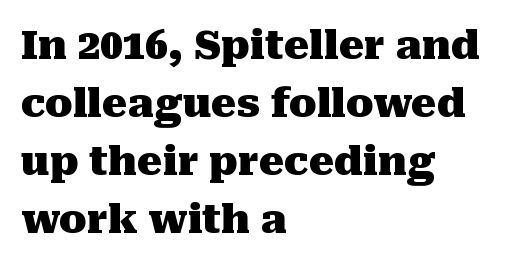
The image shows 40 px heavy serif type, upright; set left-aligned, normal line spacing (1.45x), normal letter spacing, not underlined; medium stroke contrast and a medium x-height.
